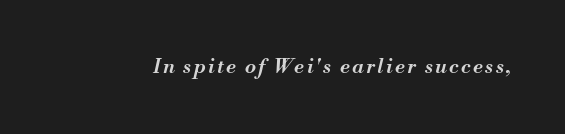
{"italic": "yes", "lean": "right", "slant_degrees": 13, "bold": "semi", "underline": "no", "glyph_px": 20}
